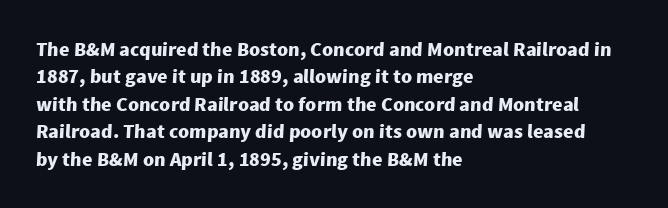
Q: Is the text bold? A: Yes.
Q: Is the text underlined? A: No.
Q: How is the paragraph aligned? A: Left-aligned.
Q: Is the spacing between letters normal or unusually wide? A: Normal.
Q: Is the spacing between lines tight, normal or loose? A: Normal.
